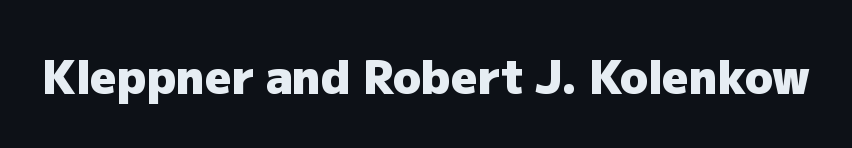
The image shows 46 px heavy sans-serif type, upright; set normal letter spacing, not underlined; low stroke contrast and a medium x-height.
